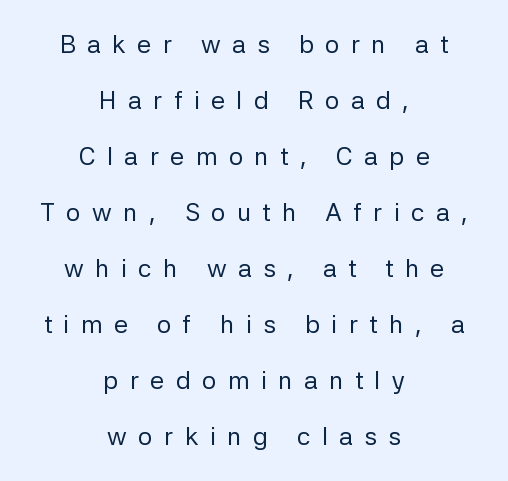
The image shows 25 px text type, upright; set centered, loose line spacing (2.24x), unusually wide letter spacing (+0.46 em), not underlined.
